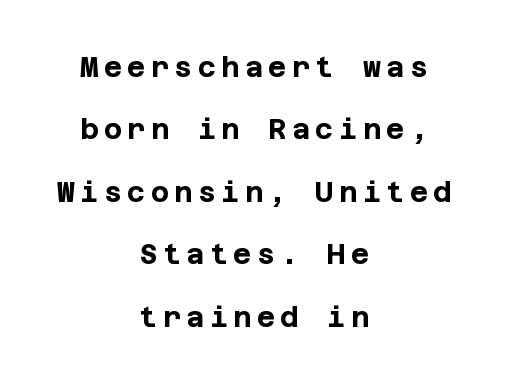
Q: Is the text bold? A: Yes.
Q: Is the text italic (slanted)? A: No, it is upright.
Q: Is the typeface a serif or a sans-serif typeface? A: Sans-serif.
Q: Is the text underlined? A: No.
Q: How is the paragraph aligned? A: Centered.
Q: Is the spacing between lines tight, normal or loose? A: Loose.
Q: Width (condensed, normal, or wide)? A: Normal.
Q: Stroke contrast? A: Low.
Q: x-height? A: Large.
